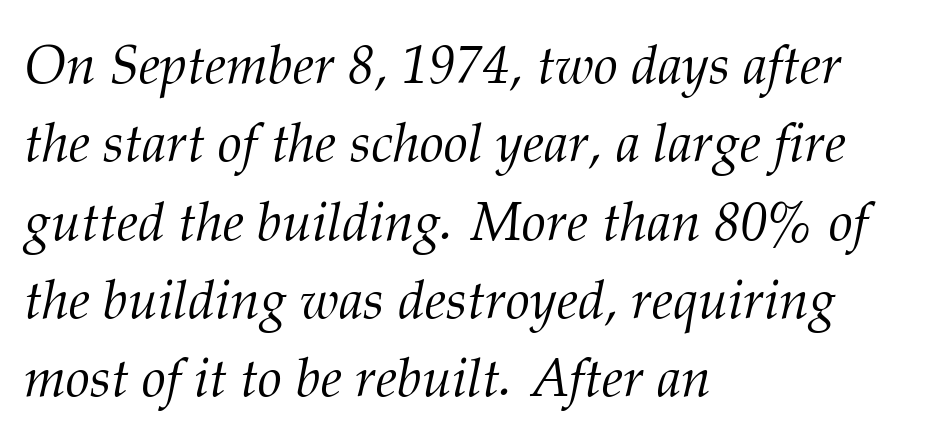
Ink coverage per letter is moderate at most. Do the characters align in a grid? No, the font is proportional. The space directly below the letters is spotless. The rendering anchors every line to the left-hand side.
